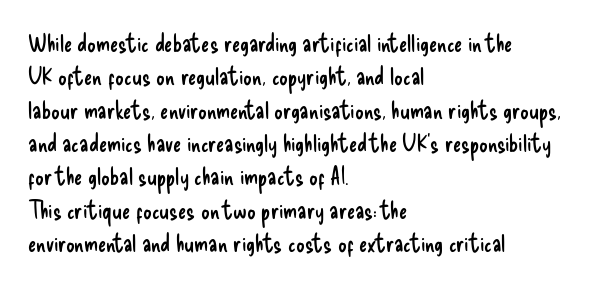
The letterforms sit at book weight or below. Posture: straight, roman, zero tilt. Tracking value appears to be zero — textbook default spacing. The passage shown stacks its lines at a standard gap. Is the block centered? No — it sits flush against the left margin. The foot of each line stays bare and open.
